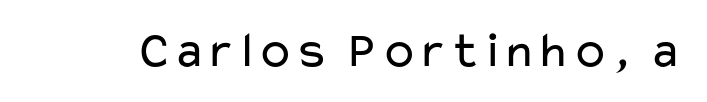
The image shows 51 px regular-weight, wide sans-serif type, upright; set normal letter spacing, not underlined; low stroke contrast and a medium x-height.
